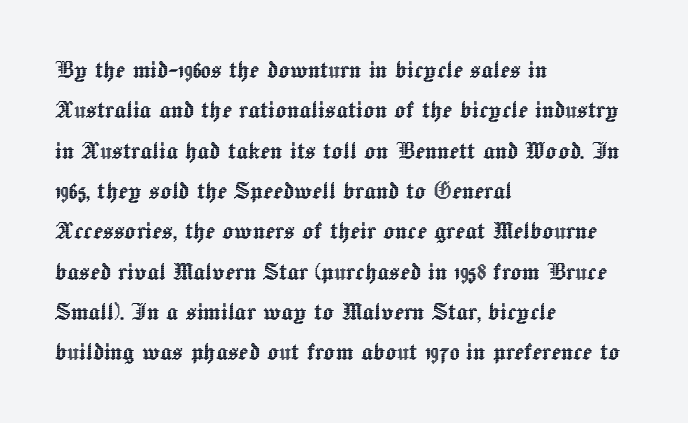
Q: Is the text italic (slanted)? A: No, it is upright.
Q: Is the text underlined? A: No.
Q: How is the paragraph aligned? A: Left-aligned.
Q: Is the spacing between letters normal or unusually wide? A: Normal.
Q: Is the spacing between lines tight, normal or loose? A: Normal.
Q: Width (condensed, normal, or wide)? A: Normal.
Q: x-height? A: Medium.
Q: Monospaced? A: No.
